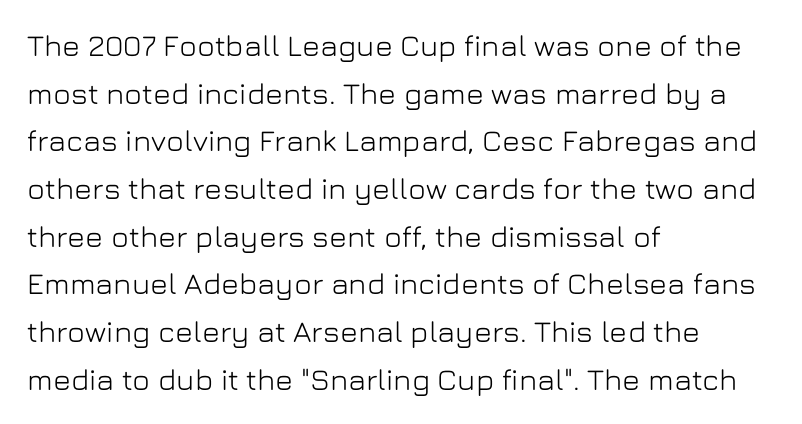
The letterforms sit shoulder to shoulder at normal distance. This is roman type, the default non-slanted kind. Stroke terminals: plain, sans-serif. This block has exactly the height ordinary leading produces. The passage shown is not underscored anywhere. A typesetter would call this proportional, since set widths differ per character.
